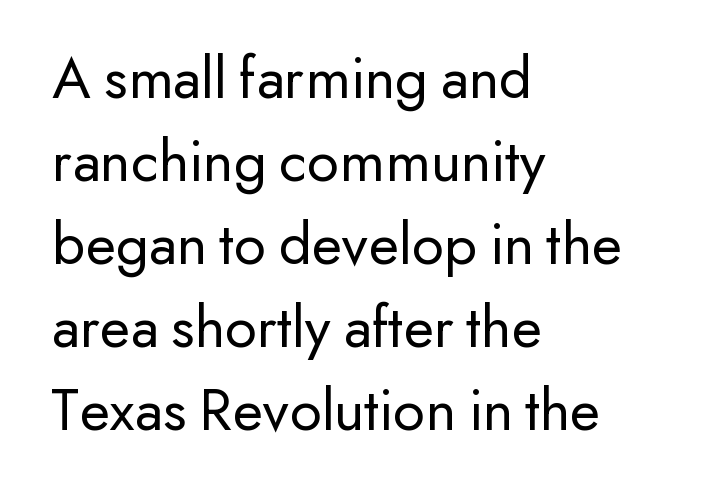
{"serif": "no", "italic": "no", "bold": "no", "weight": "regular", "width": "normal", "stroke_contrast": "low", "x_height": "small", "monospaced": "no", "underline": "no", "align": "left", "line_spacing": "normal", "line_spacing_ratio": 1.34, "letter_spacing": "normal", "letter_spacing_em": 0.0, "glyph_px": 62}
